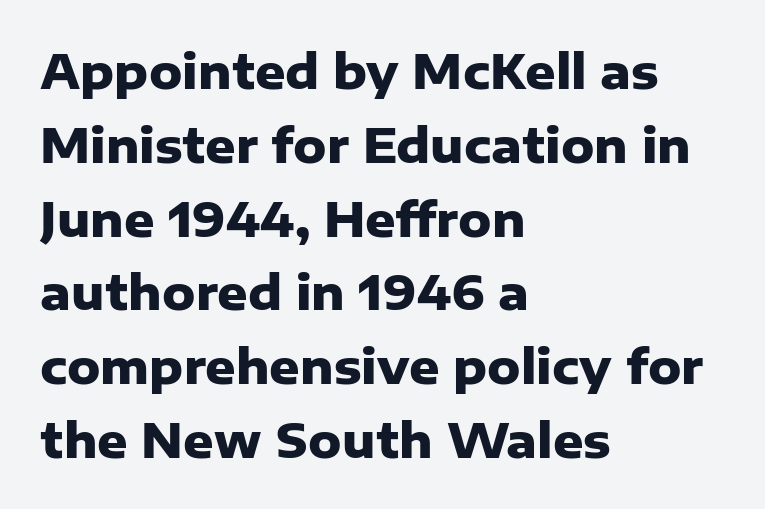
Words float on clear page, feet unadorned. Classification — sans serif. In terms of leading, this rendering sits right in the middle. These words are printed bold, with thick strokes throughout. The font's upright variant was chosen for this text. You could not count columns in this text — the font is proportionally spaced.
